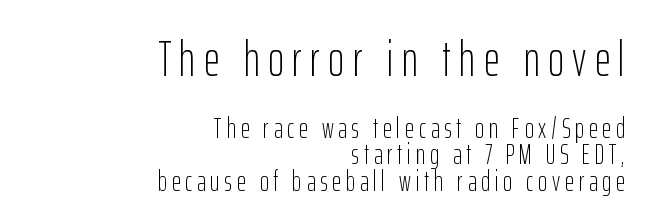
The lines are packed closely together with very little leading. You can tell it's not italic because the verticals are truly vertical. Letters rest on an invisible, unmarked baseline. A light-to-regular cut is what we see here. Type style note: lacks serifs. Looks like regular typesetting: each glyph gets only the width it needs.
